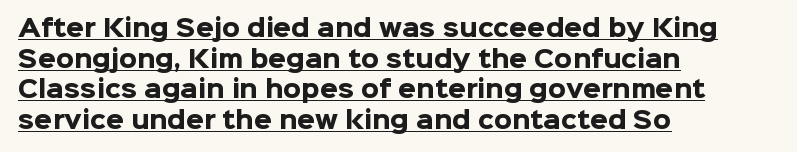
Is there any slant? The stems are plumb. The rendered words wear a rule along their underside. Nobody touched the tracking dial on this one. Horizontally, the lines are justified to the leading edge only. Thick stems and heavy bowls — unmistakably bold. Rows of type keep a routine distance in the vertical direction.
